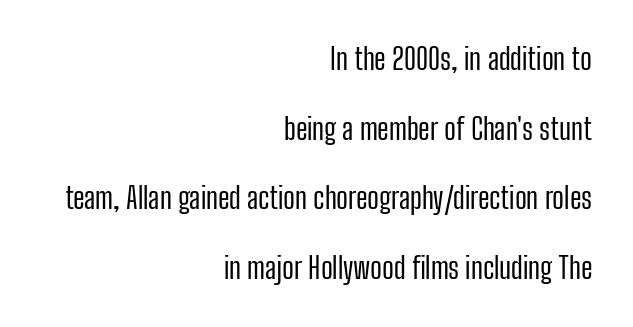
Q: Is the text bold? A: No.
Q: Is the text italic (slanted)? A: No, it is upright.
Q: Is the typeface a serif or a sans-serif typeface? A: Sans-serif.
Q: Is the text underlined? A: No.
Q: How is the paragraph aligned? A: Right-aligned.
Q: Is the spacing between letters normal or unusually wide? A: Normal.
Q: Is the spacing between lines tight, normal or loose? A: Loose.
Q: Width (condensed, normal, or wide)? A: Condensed.
Q: Stroke contrast? A: Low.
Q: x-height? A: Medium.
Q: Monospaced? A: No.
